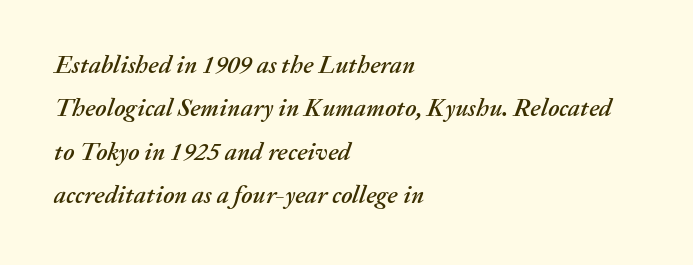
{"italic": "yes", "lean": "right", "slant_degrees": 20, "underline": "no", "align": "left", "line_spacing_ratio": 1.74, "letter_spacing": "normal", "letter_spacing_em": 0.0, "glyph_px": 25}
